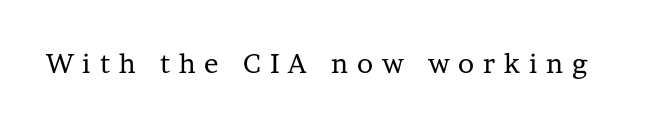
The image shows 27 px text type, upright; set unusually wide letter spacing (+0.33 em), not underlined.
